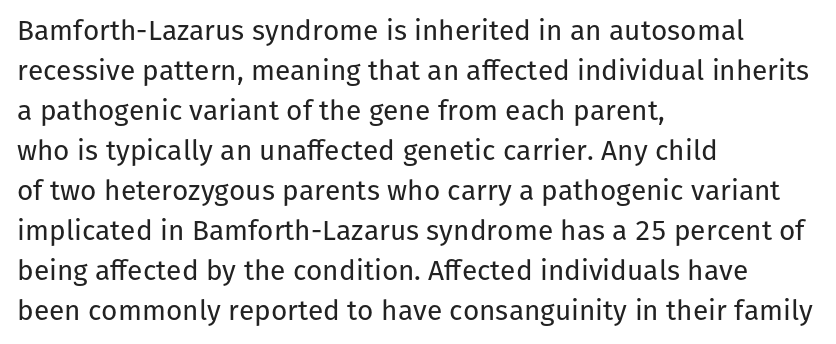
{"serif": "no", "italic": "no", "bold": "no", "weight": "regular", "width": "normal", "stroke_contrast": "low", "x_height": "medium", "monospaced": "no", "underline": "no", "align": "left", "line_spacing": "normal", "line_spacing_ratio": 1.43, "letter_spacing": "normal", "letter_spacing_em": 0.0, "glyph_px": 28}
